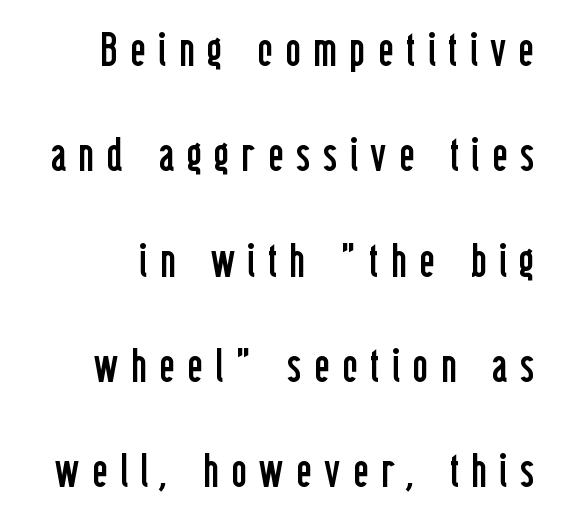
The image shows 47 px regular-weight, condensed sans-serif type, upright; set loose line spacing (2.24x), unusually wide letter spacing (+0.27 em), not underlined; low stroke contrast and a medium x-height.
